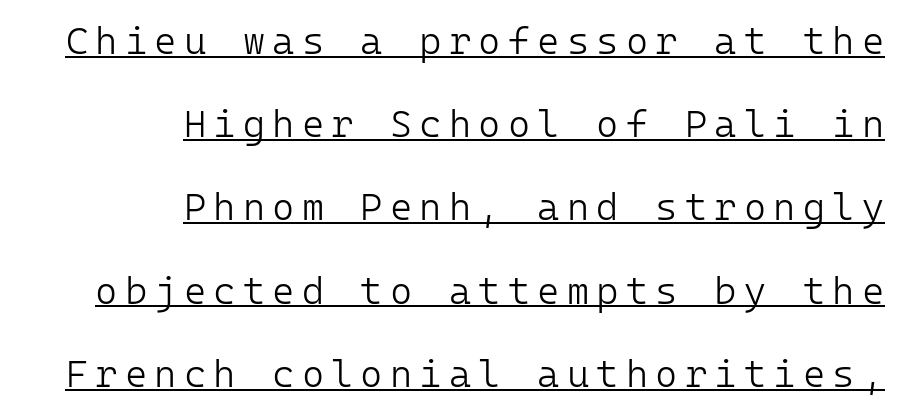
You can see a thin bar hugging the bottom of the glyphs. The space between consecutive lines is lavish. Monospaced: the letters line up in strict vertical columns. Layout note: lines flush right. I'd call this a sans setting — the letters go barefoot. Is the type heavy? It reads as light-to-regular instead.
